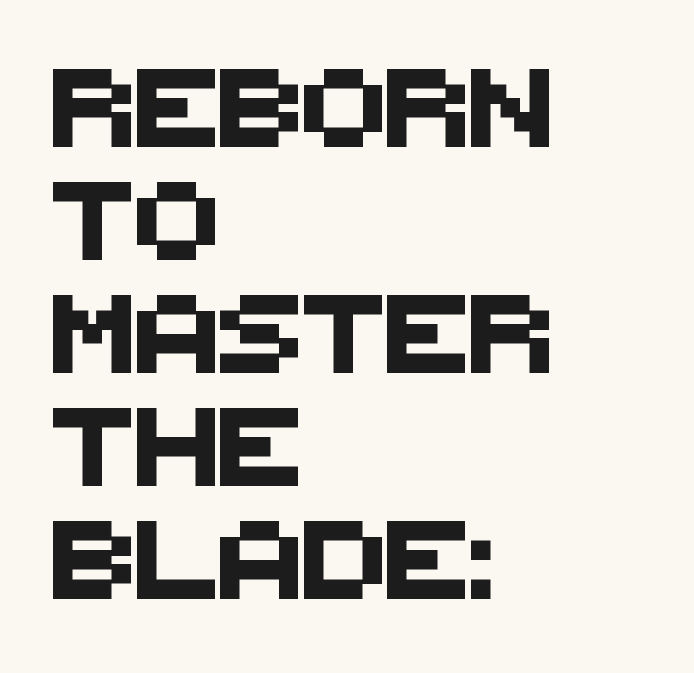
The image shows 78 px sans-serif type; set left-aligned, normal line spacing (1.45x), normal letter spacing, not underlined; medium stroke contrast and a large x-height.
